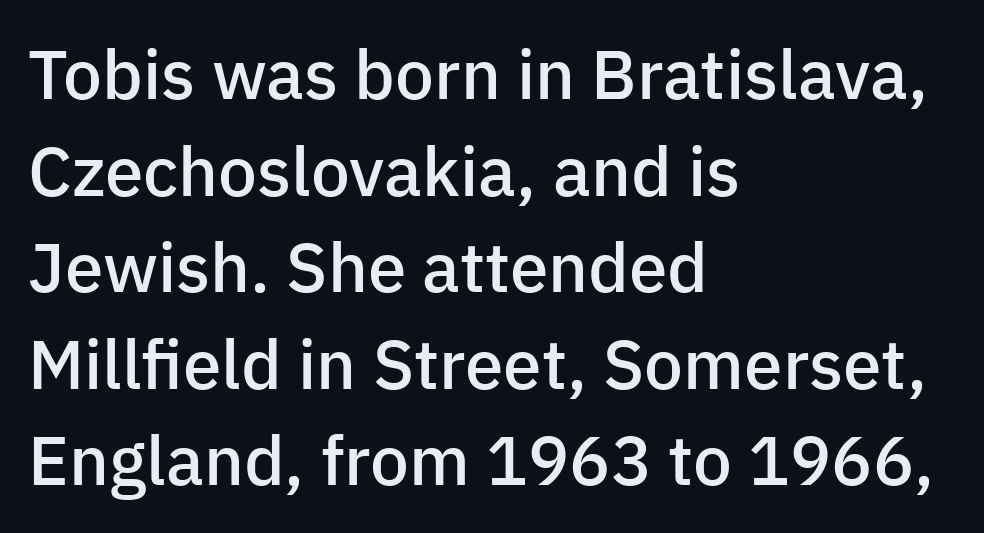
{"serif": "no", "italic": "no", "bold": "semi", "weight": "semibold", "width": "normal", "stroke_contrast": "low", "x_height": "medium", "monospaced": "no", "underline": "no", "align": "left", "line_spacing": "normal", "line_spacing_ratio": 1.4, "letter_spacing": "normal", "letter_spacing_em": 0.0, "glyph_px": 69}
